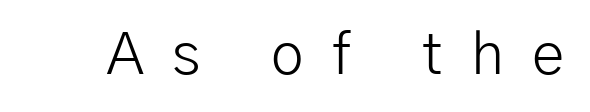
The image shows 59 px light sans-serif type, upright; set unusually wide letter spacing (+0.48 em), not underlined; low stroke contrast and a medium x-height.
